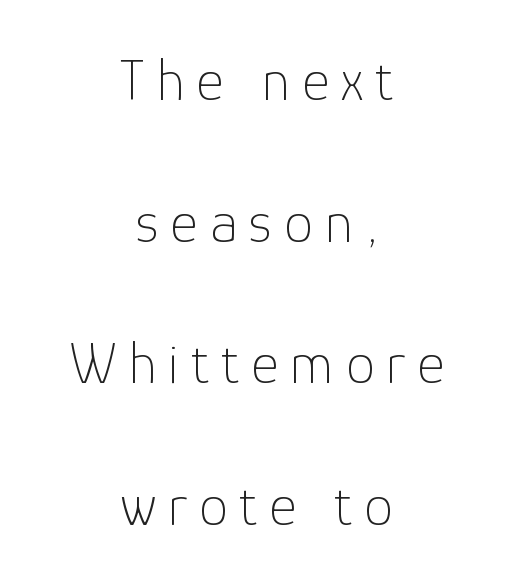
{"serif": "no", "italic": "no", "bold": "no", "weight": "thin", "width": "normal", "stroke_contrast": "low", "x_height": "medium", "monospaced": "no", "underline": "no", "align": "center", "line_spacing": "loose", "line_spacing_ratio": 2.4, "letter_spacing": "wide", "letter_spacing_em": 0.2, "glyph_px": 59}
